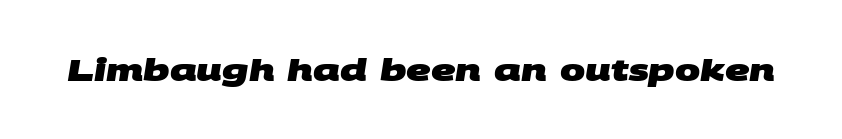
{"serif": "no", "bold": "yes", "weight": "heavy", "width": "wide", "stroke_contrast": "medium", "x_height": "large", "monospaced": "no", "underline": "no", "letter_spacing": "normal", "letter_spacing_em": 0.0, "glyph_px": 30}
